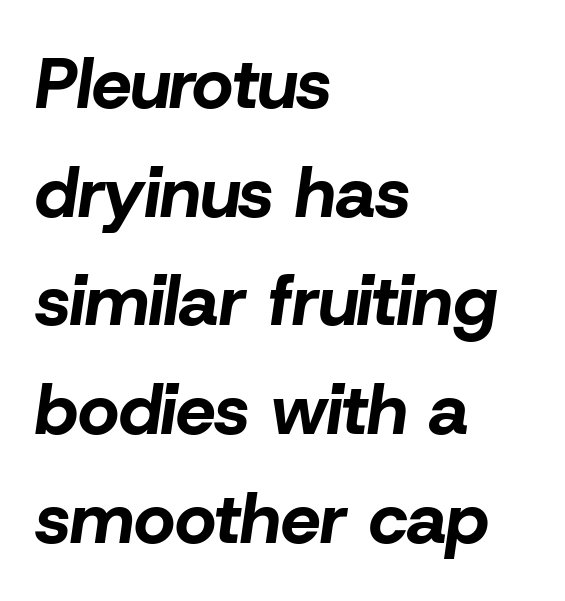
Q: Is the text bold? A: Yes.
Q: Is the text italic (slanted)? A: Yes, it leans right by about 8 degrees.
Q: Is the text underlined? A: No.
Q: How is the paragraph aligned? A: Left-aligned.
Q: Is the spacing between letters normal or unusually wide? A: Normal.
Q: Is the spacing between lines tight, normal or loose? A: Normal.
Q: Width (condensed, normal, or wide)? A: Normal.
Q: Stroke contrast? A: Low.
Q: x-height? A: Medium.
Q: Monospaced? A: No.
